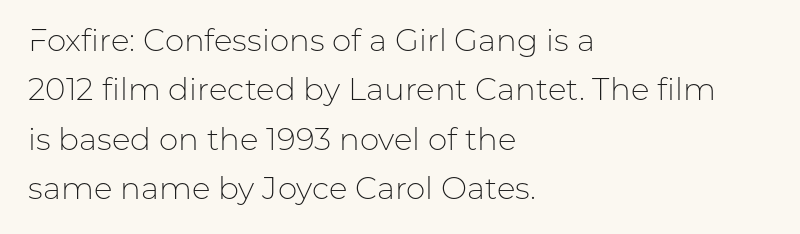
Q: Is the text bold? A: No.
Q: Is the text italic (slanted)? A: No, it is upright.
Q: Is the typeface a serif or a sans-serif typeface? A: Sans-serif.
Q: Is the text underlined? A: No.
Q: How is the paragraph aligned? A: Left-aligned.
Q: Is the spacing between letters normal or unusually wide? A: Normal.
Q: Is the spacing between lines tight, normal or loose? A: Normal.
Q: Width (condensed, normal, or wide)? A: Normal.
Q: Stroke contrast? A: Low.
Q: x-height? A: Medium.
Q: Monospaced? A: No.
